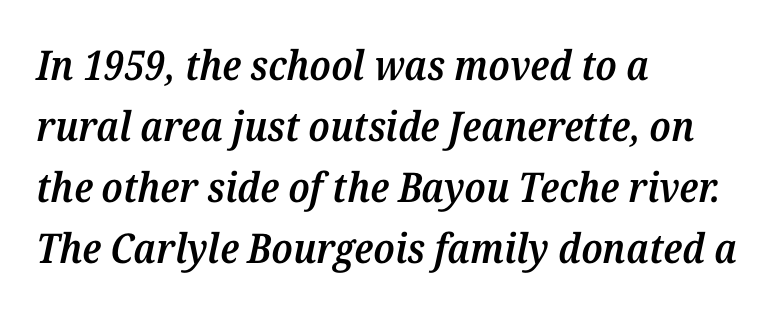
Q: Is the text bold? A: Semi-bold.
Q: Is the text italic (slanted)? A: Yes, it leans right by about 12 degrees.
Q: Is the typeface a serif or a sans-serif typeface? A: Serif.
Q: Is the text underlined? A: No.
Q: How is the paragraph aligned? A: Left-aligned.
Q: Is the spacing between letters normal or unusually wide? A: Normal.
Q: Is the spacing between lines tight, normal or loose? A: Normal.
Q: Width (condensed, normal, or wide)? A: Normal.
Q: Stroke contrast? A: Medium.
Q: x-height? A: Medium.
Q: Monospaced? A: No.
